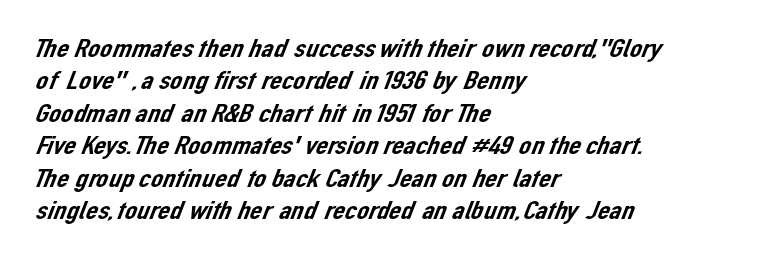
The image shows 27 px text type; set left-aligned, line spacing 1.2x, normal letter spacing, not underlined.
